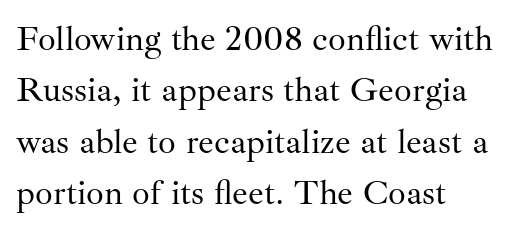
The face used here is rendered with its standard letterfit. The baseline area is clear. The rag falls on the right side of this text block. Ordinary non-slanted type is in use.
